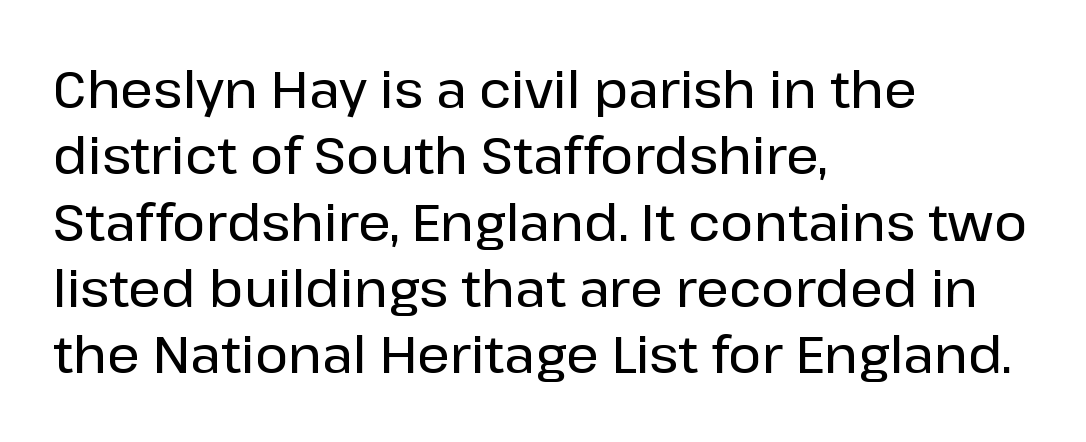
{"serif": "no", "italic": "no", "width": "normal", "stroke_contrast": "low", "x_height": "medium", "monospaced": "no", "underline": "no", "align": "left", "line_spacing": "normal", "line_spacing_ratio": 1.3, "letter_spacing": "normal", "letter_spacing_em": 0.0, "glyph_px": 51}
